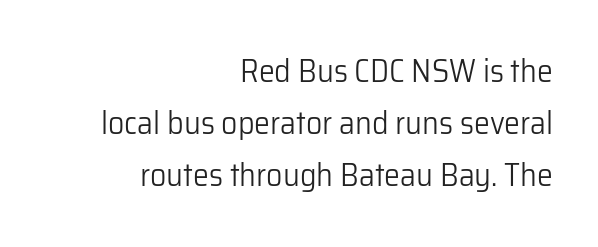
Q: Is the text bold? A: No.
Q: Is the text italic (slanted)? A: No, it is upright.
Q: Is the typeface a serif or a sans-serif typeface? A: Sans-serif.
Q: Is the text underlined? A: No.
Q: How is the paragraph aligned? A: Right-aligned.
Q: Is the spacing between letters normal or unusually wide? A: Normal.
Q: Is the spacing between lines tight, normal or loose? A: Normal.
Q: Width (condensed, normal, or wide)? A: Normal.
Q: Stroke contrast? A: Low.
Q: x-height? A: Medium.
Q: Monospaced? A: No.
